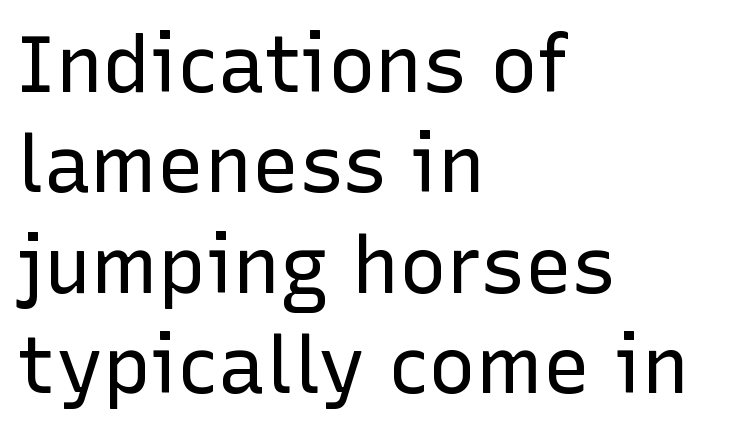
{"serif": "no", "italic": "no", "bold": "no", "weight": "regular", "width": "normal", "stroke_contrast": "low", "x_height": "medium", "monospaced": "no", "underline": "no", "align": "left", "line_spacing": "normal", "line_spacing_ratio": 1.27, "letter_spacing": "normal", "letter_spacing_em": 0.0, "glyph_px": 79}
